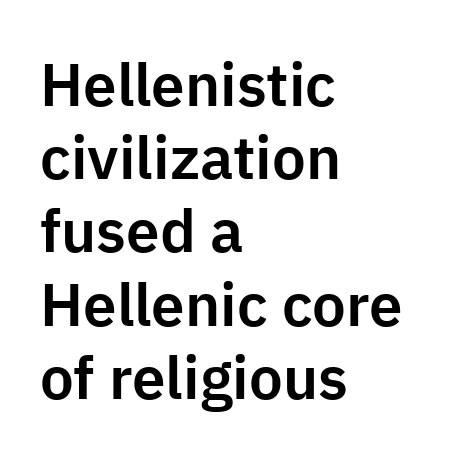
The image shows 60 px sans-serif type, upright; set left-aligned, line spacing 1.22x, normal letter spacing, not underlined; low stroke contrast and a medium x-height.
